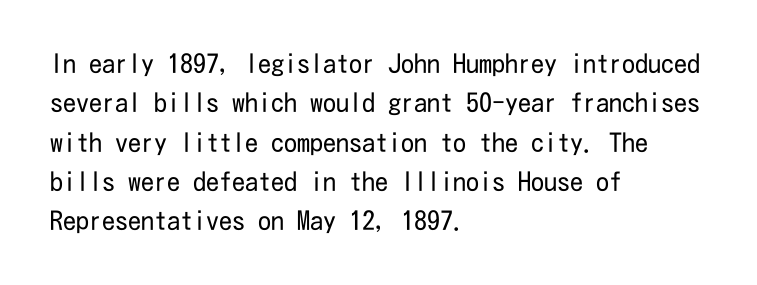
A typesetter would mark this as roman, not italic. Does the leading feel generous? No, just average. The typesetter chose a ragged-right arrangement here. The gaps between neighbouring characters are ordinary and unremarkable. Is this a heavy cut? Hardly; it is regular or lighter. The space directly below the letters is spotless.
